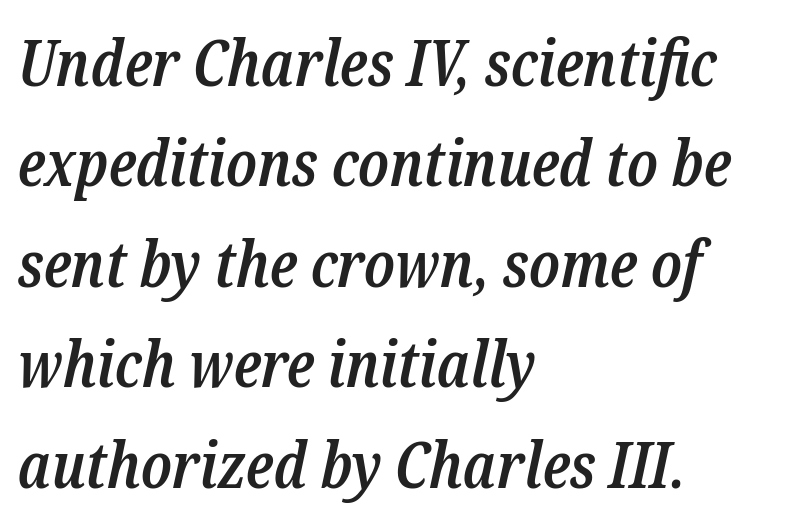
{"serif": "yes", "italic": "yes", "lean": "right", "slant_degrees": 12, "bold": "semi", "weight": "semibold", "width": "condensed", "stroke_contrast": "low", "x_height": "medium", "monospaced": "no", "underline": "no", "align": "left", "line_spacing": "normal", "line_spacing_ratio": 1.57, "letter_spacing": "normal", "letter_spacing_em": 0.0, "glyph_px": 64}
